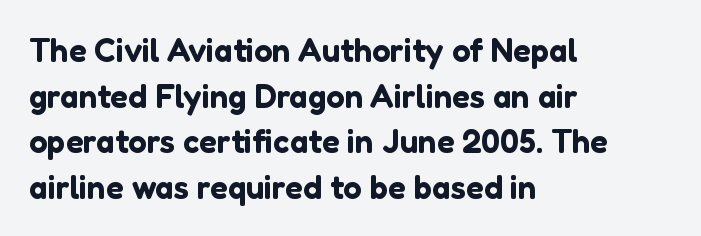
The image shows 33 px sans-serif type, upright; set left-aligned, normal line spacing (1.38x), normal letter spacing, not underlined; low stroke contrast and a medium x-height.
